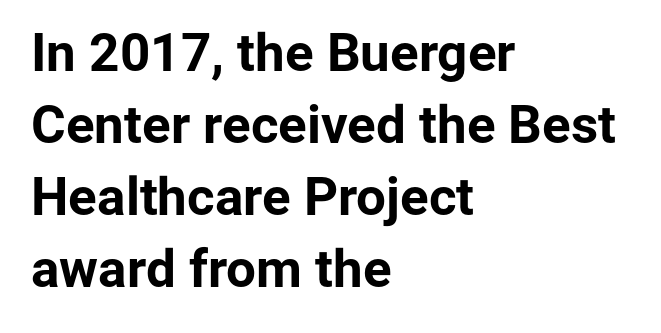
The setting favours the left margin, as ordinary paragraphs usually do. Words appear dense and cohesive because spacing is normal. Posture: upright roman. Beneath every word, the page is bare. These lines are composed in type without serifs.
